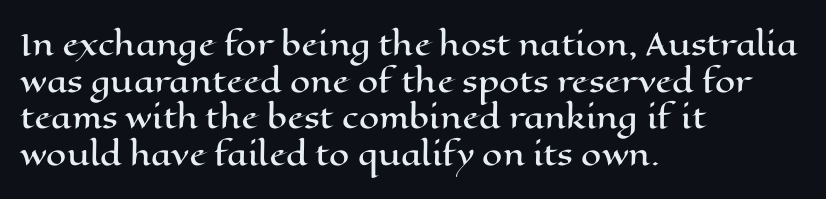
{"italic": "no", "width": "wide", "stroke_contrast": "high", "x_height": "medium", "monospaced": "no", "underline": "no", "align": "left", "line_spacing": "normal", "line_spacing_ratio": 1.26, "letter_spacing": "normal", "letter_spacing_em": 0.0, "glyph_px": 29}
